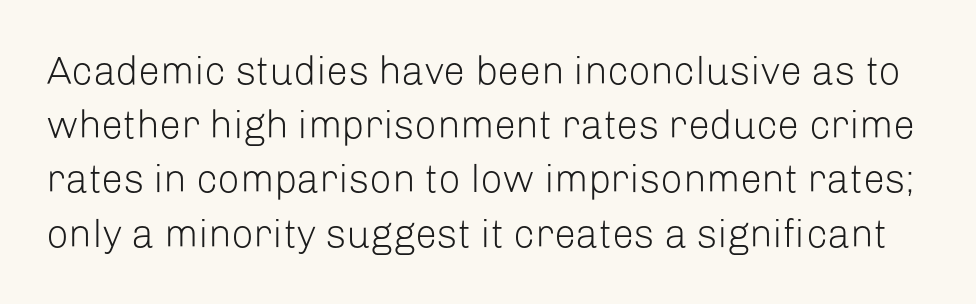
Q: Is the text bold? A: No.
Q: Is the text italic (slanted)? A: No, it is upright.
Q: Is the typeface a serif or a sans-serif typeface? A: Sans-serif.
Q: Is the text underlined? A: No.
Q: Is the spacing between letters normal or unusually wide? A: Normal.
Q: Is the spacing between lines tight, normal or loose? A: Normal.
Q: Width (condensed, normal, or wide)? A: Normal.
Q: Stroke contrast? A: Low.
Q: x-height? A: Medium.
Q: Monospaced? A: No.
